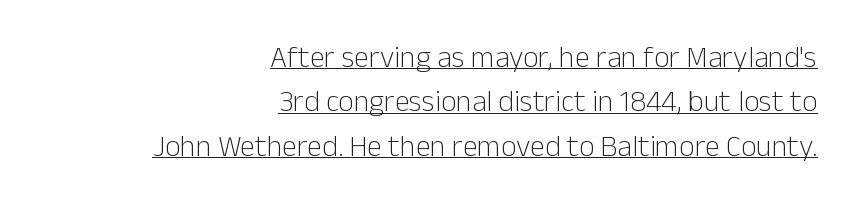
Q: Is the text bold? A: No.
Q: Is the text italic (slanted)? A: No, it is upright.
Q: Is the typeface a serif or a sans-serif typeface? A: Sans-serif.
Q: Is the text underlined? A: Yes.
Q: How is the paragraph aligned? A: Right-aligned.
Q: Is the spacing between letters normal or unusually wide? A: Normal.
Q: Is the spacing between lines tight, normal or loose? A: Normal.
Q: Width (condensed, normal, or wide)? A: Normal.
Q: Stroke contrast? A: Low.
Q: x-height? A: Medium.
Q: Monospaced? A: No.
